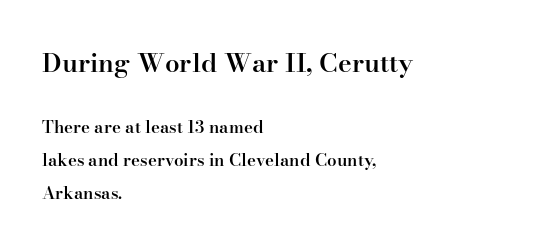
Tracking here is standard; glyphs follow each other at the usual distance. The rendering uses a semibold face; strokes are thickened but not to full bold. The passage is arranged the way most books set body copy — flush left. The rendering shrinks the type as you move from the upper chunk to the lower. Characters remain perfectly vertical along every line.
